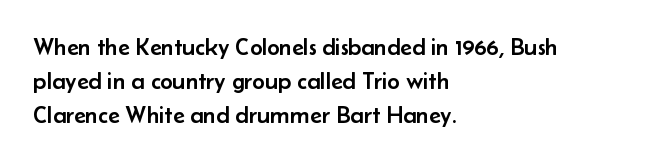
Here the glyphs are tracked normally, forming tight word shapes. A typesetter would call this leading conventional body-copy spacing. Descenders hang freely into open space. Typeset ragged right — the left edge is the straight one. Posture: upright roman.
